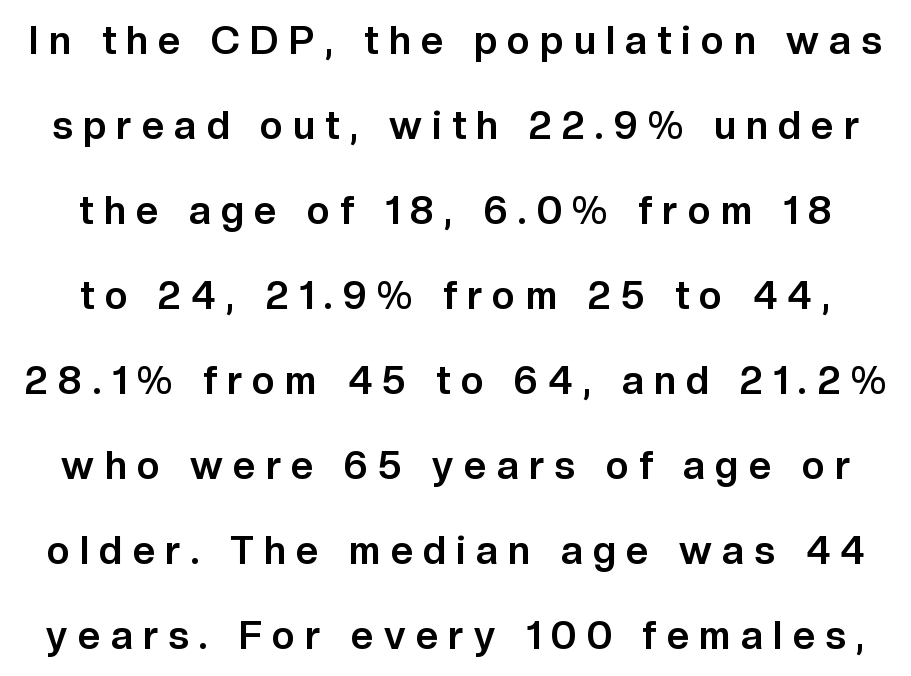
Q: Is the text bold? A: Yes.
Q: Is the text italic (slanted)? A: No, it is upright.
Q: Is the typeface a serif or a sans-serif typeface? A: Sans-serif.
Q: Is the text underlined? A: No.
Q: Is the spacing between letters normal or unusually wide? A: Unusually wide.
Q: Is the spacing between lines tight, normal or loose? A: Loose.
Q: Width (condensed, normal, or wide)? A: Normal.
Q: Stroke contrast? A: Low.
Q: x-height? A: Medium.
Q: Monospaced? A: No.
